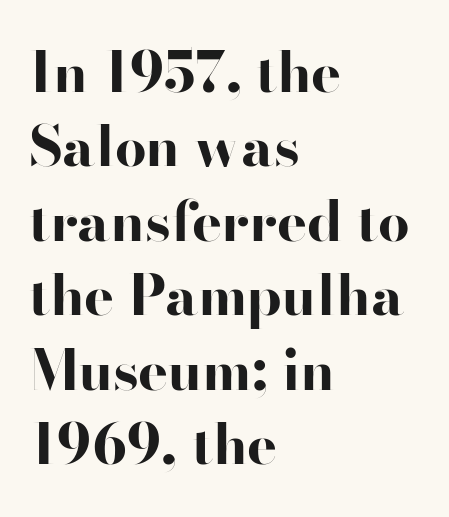
{"serif": "no", "italic": "no", "bold": "yes", "weight": "bold", "width": "wide", "stroke_contrast": "high", "x_height": "small", "monospaced": "no", "underline": "no", "align": "left", "line_spacing": "normal", "line_spacing_ratio": 1.33, "letter_spacing": "normal", "letter_spacing_em": 0.0, "glyph_px": 56}
